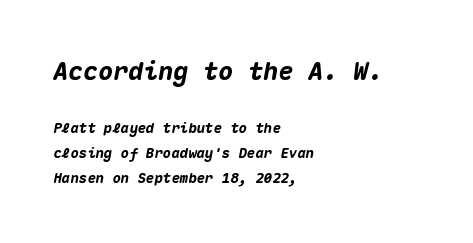
Every row of glyphs begins at an identical x-position on the left. Weight: bold. Underline: absent. Characters are canted at an angle relative to the baseline's perpendicular. Size hierarchy here favors the leading block over the trailing one. Compared with typical body copy, the letter spacing here is the same.
